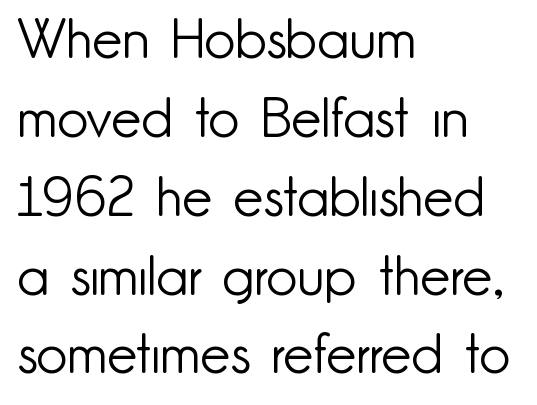
Q: Is the text bold? A: No.
Q: Is the text italic (slanted)? A: No, it is upright.
Q: Is the typeface a serif or a sans-serif typeface? A: Sans-serif.
Q: Is the text underlined? A: No.
Q: How is the paragraph aligned? A: Left-aligned.
Q: Is the spacing between letters normal or unusually wide? A: Normal.
Q: Is the spacing between lines tight, normal or loose? A: Normal.
Q: Width (condensed, normal, or wide)? A: Normal.
Q: Stroke contrast? A: Low.
Q: x-height? A: Small.
Q: Monospaced? A: No.
